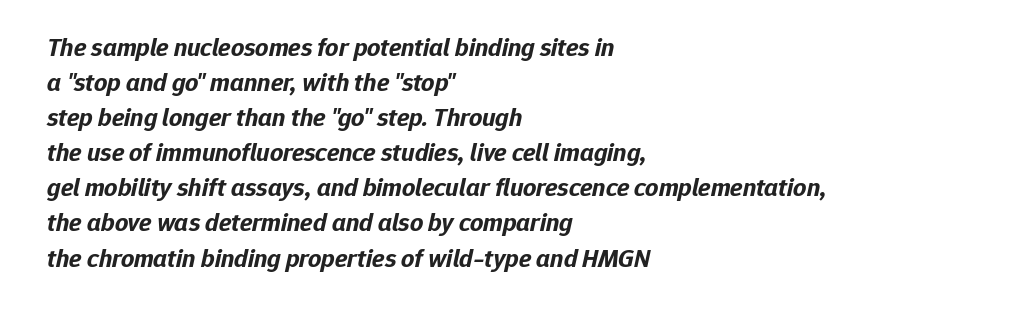
{"italic": "yes", "lean": "right", "slant_degrees": 12, "bold": "yes", "underline": "no", "align": "left", "line_spacing": "normal", "line_spacing_ratio": 1.35, "letter_spacing": "normal", "letter_spacing_em": 0.0, "glyph_px": 26}
